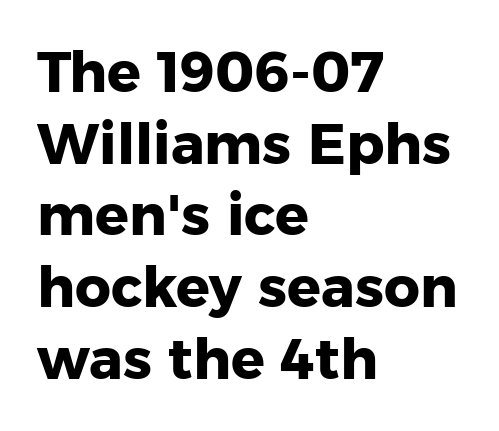
The image shows 56 px heavy sans-serif type, upright; set left-aligned, normal line spacing (1.28x), normal letter spacing, not underlined; low stroke contrast and a medium x-height.
